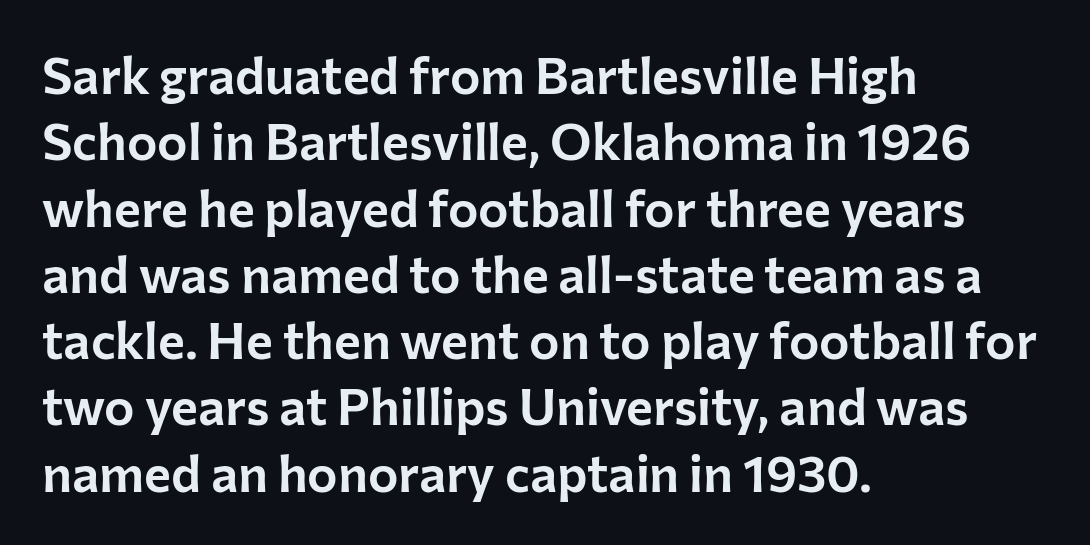
This sample uses an upright cut, with every glyph sitting square on the baseline. Just letters on the line, the space beneath them empty. The rendering uses natural spacing where letterforms have individual widths. Observe the ordinary spacing: letters are neighbours, not strangers. Vertical spacing — default. Each letter's strokes conclude bluntly, with no projecting serifs.
